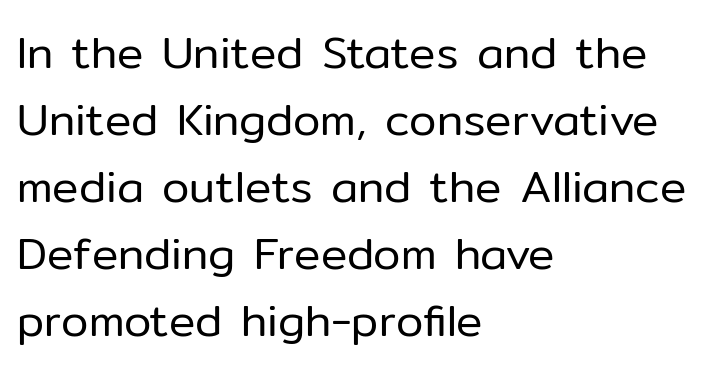
The image shows 44 px regular-weight sans-serif type, upright; set left-aligned, normal line spacing (1.52x), normal letter spacing, not underlined; low stroke contrast and a medium x-height.
